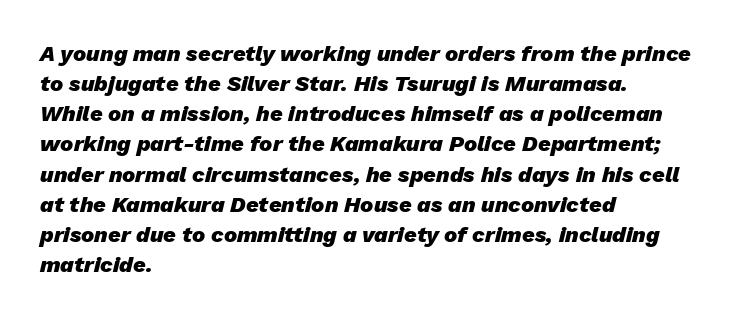
A dark, heavy texture on the line: the type is bold. Slanted lettering throughout. These lines sit exactly where default settings would place them. Students, note that the glyphs here touch the page at normal intervals.
